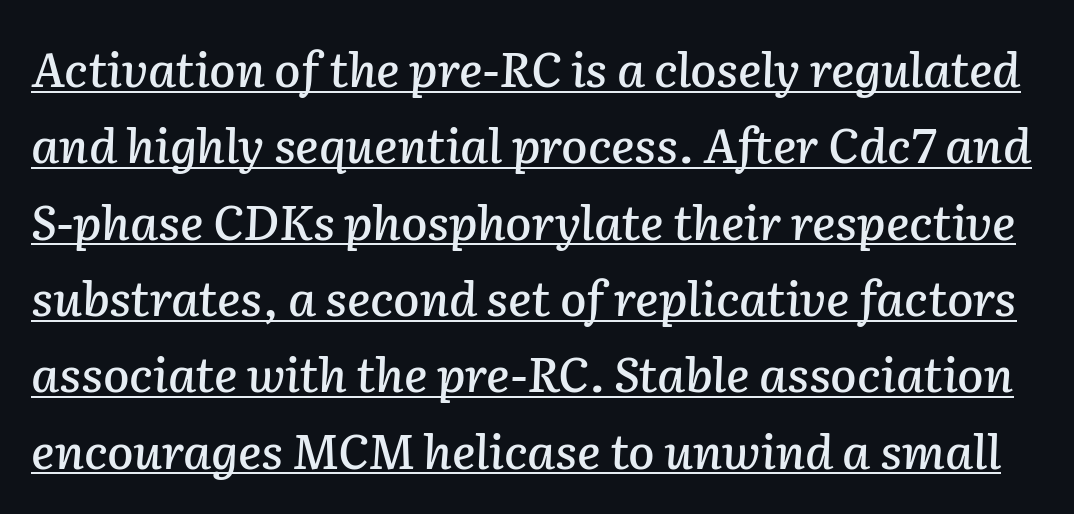
When letters slant like this, we call the style italic. The words here are underlined. A normal amount of white space separates one row of letters from the next. Is this a fixed-width face? No — the glyphs have proportional, varying widths. Words appear dense and cohesive because spacing is normal.
